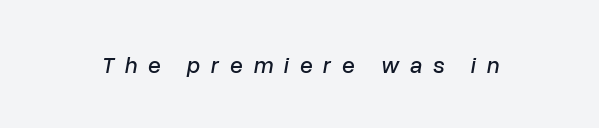
Someone cranked the tracking dial way up on this one. Descenders are the only things crossing below the line. This sample uses an oblique cut, with every glyph tilted off the vertical.
